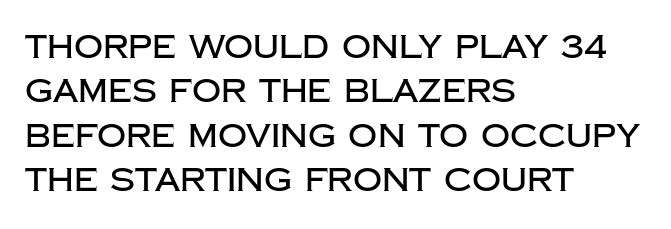
{"serif": "no", "italic": "no", "width": "normal", "stroke_contrast": "low", "x_height": "large", "monospaced": "no", "underline": "no", "align": "left", "line_spacing": "normal", "line_spacing_ratio": 1.39, "letter_spacing": "normal", "letter_spacing_em": 0.0, "glyph_px": 32}
